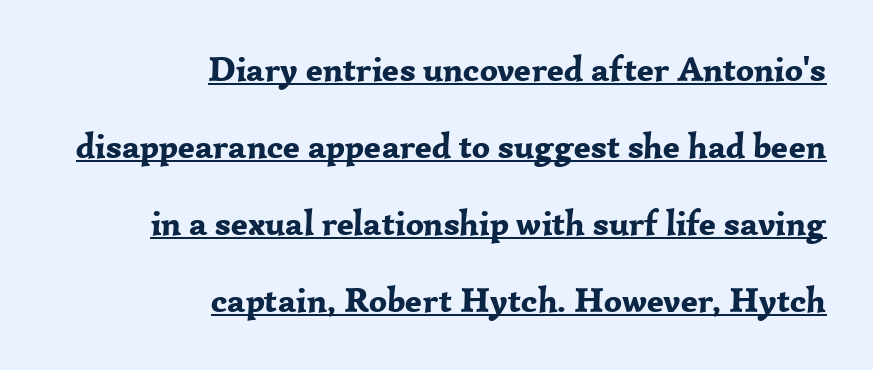
{"serif": "yes", "italic": "no", "bold": "yes", "weight": "bold", "width": "normal", "stroke_contrast": "low", "x_height": "medium", "monospaced": "no", "underline": "yes", "align": "right", "line_spacing": "loose", "line_spacing_ratio": 2.2, "letter_spacing": "normal", "letter_spacing_em": 0.0, "glyph_px": 35}
